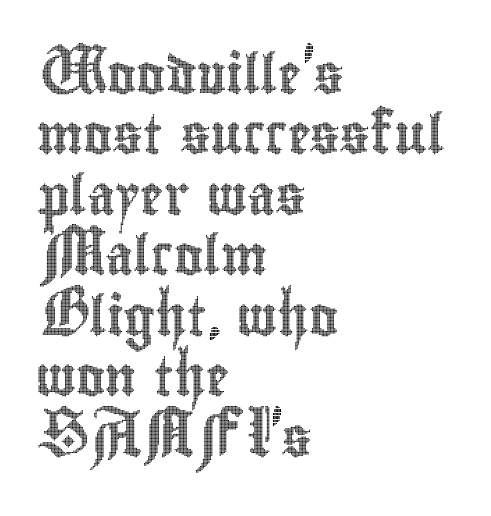
The image shows 39 px condensed type, upright; set left-aligned, normal line spacing (1.55x), normal letter spacing, not underlined; a small x-height.
